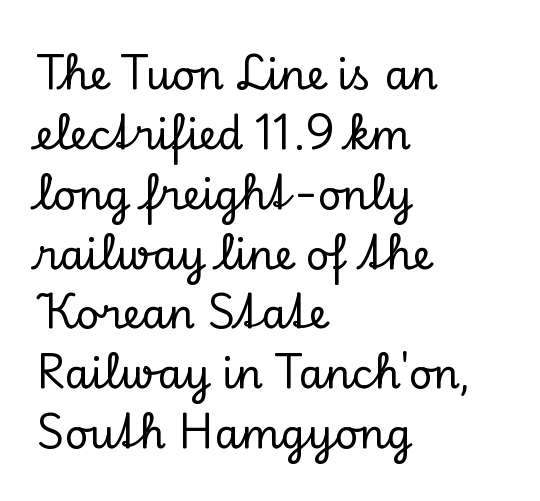
Q: Is the text italic (slanted)? A: No, it is upright.
Q: Is the text underlined? A: No.
Q: How is the paragraph aligned? A: Left-aligned.
Q: Is the spacing between letters normal or unusually wide? A: Normal.
Q: Is the spacing between lines tight, normal or loose? A: Normal.
Q: Width (condensed, normal, or wide)? A: Normal.
Q: Stroke contrast? A: Low.
Q: x-height? A: Small.
Q: Monospaced? A: No.
